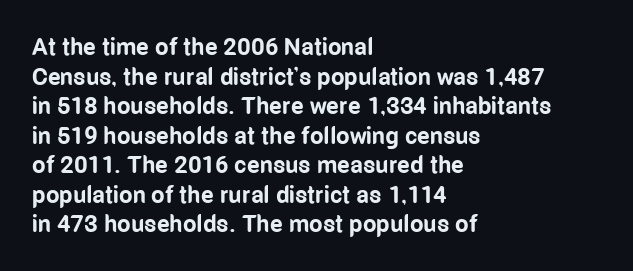
{"italic": "no", "bold": "yes", "underline": "no", "align": "left", "line_spacing_ratio": 1.23, "letter_spacing": "normal", "letter_spacing_em": 0.0, "glyph_px": 24}
